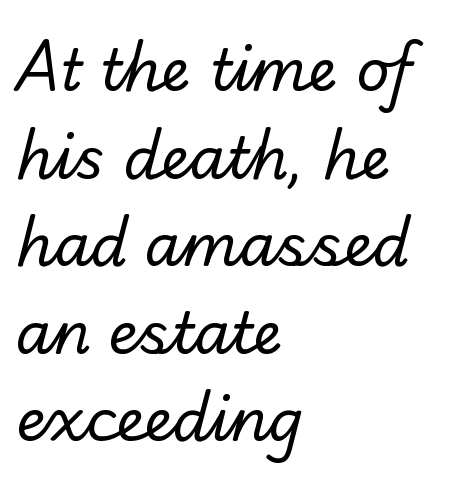
Q: Is the text bold? A: No.
Q: Is the typeface a serif or a sans-serif typeface? A: Sans-serif.
Q: Is the text underlined? A: No.
Q: How is the paragraph aligned? A: Left-aligned.
Q: Is the spacing between letters normal or unusually wide? A: Normal.
Q: Is the spacing between lines tight, normal or loose? A: Normal.
Q: Width (condensed, normal, or wide)? A: Normal.
Q: Stroke contrast? A: Low.
Q: x-height? A: Small.
Q: Monospaced? A: No.
